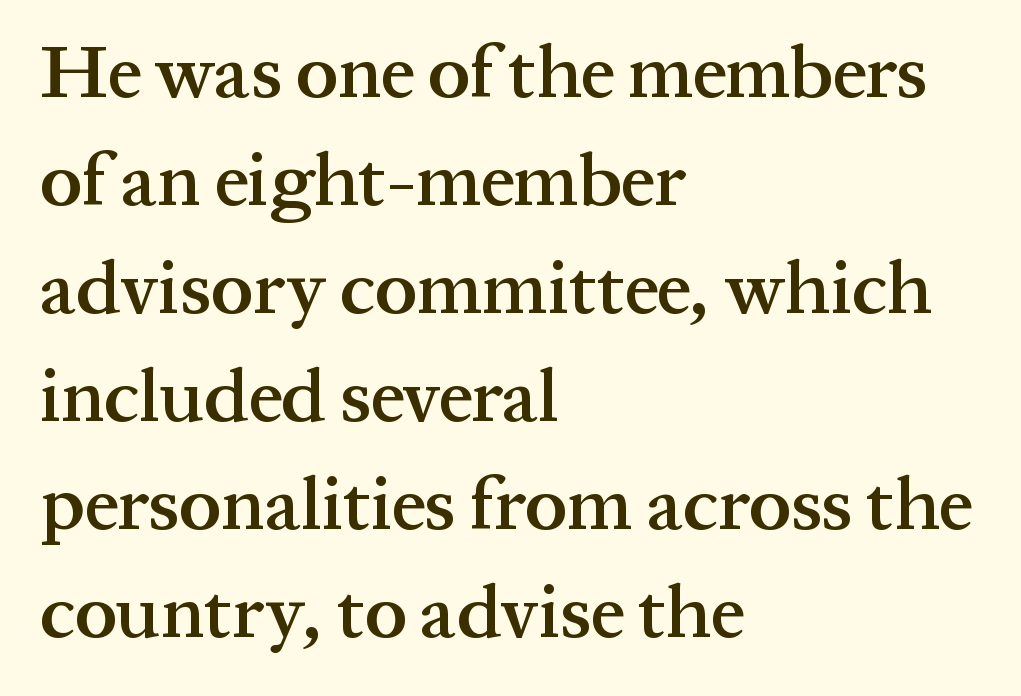
Here the designer chose a conventional face with non-uniform glyph widths. The lines sit at an ordinary, default distance from one another. When letters stand straight like this, we call the style roman or upright. This is serif lettering, the kind often seen in printed books. Teacher's note: observe the even left margin — that is flush-left alignment.
